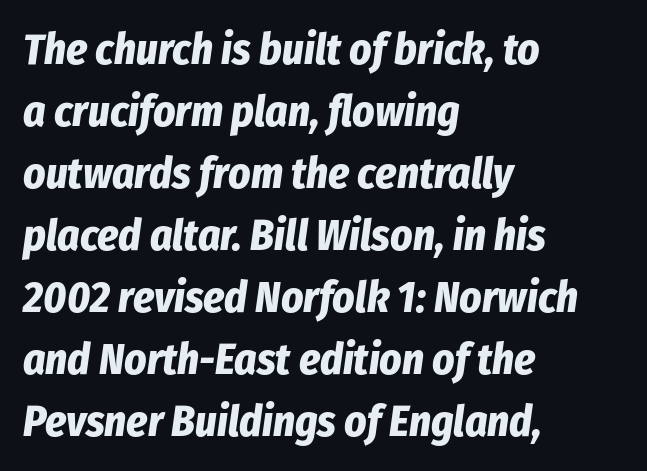
{"italic": "yes", "lean": "right", "slant_degrees": 8, "bold": "yes", "weight": "bold", "width": "condensed", "stroke_contrast": "low", "x_height": "medium", "monospaced": "no", "underline": "no", "align": "left", "line_spacing": "normal", "line_spacing_ratio": 1.44, "letter_spacing": "normal", "letter_spacing_em": 0.0, "glyph_px": 43}
